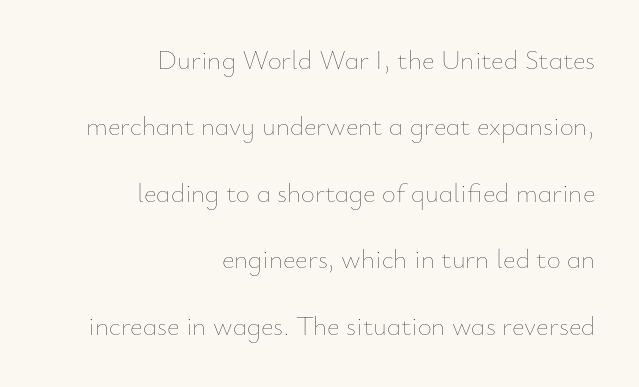
{"italic": "no", "bold": "no", "underline": "no", "align": "right", "line_spacing": "loose", "line_spacing_ratio": 2.46, "letter_spacing": "normal", "letter_spacing_em": 0.0, "glyph_px": 27}
